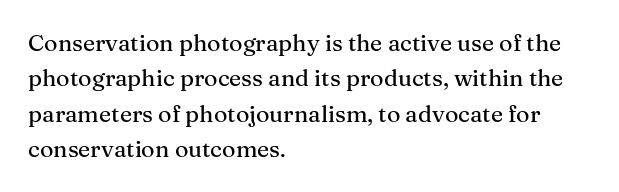
{"italic": "no", "underline": "no", "align": "left", "line_spacing": "normal", "line_spacing_ratio": 1.54, "letter_spacing": "normal", "letter_spacing_em": 0.0, "glyph_px": 23}
